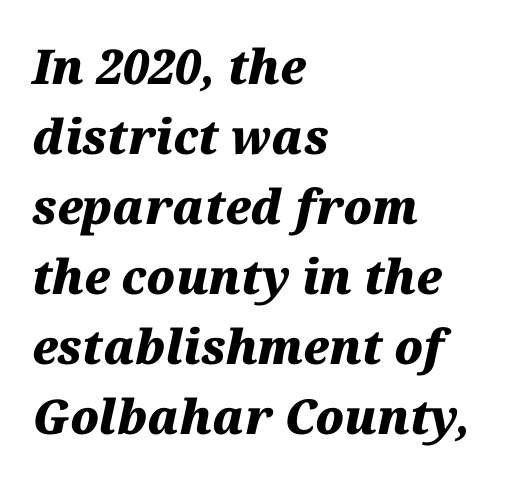
{"italic": "yes", "lean": "right", "slant_degrees": 12, "bold": "yes", "weight": "heavy", "width": "normal", "stroke_contrast": "medium", "x_height": "medium", "monospaced": "no", "underline": "no", "align": "left", "line_spacing": "normal", "line_spacing_ratio": 1.46, "letter_spacing": "normal", "letter_spacing_em": 0.0, "glyph_px": 48}
